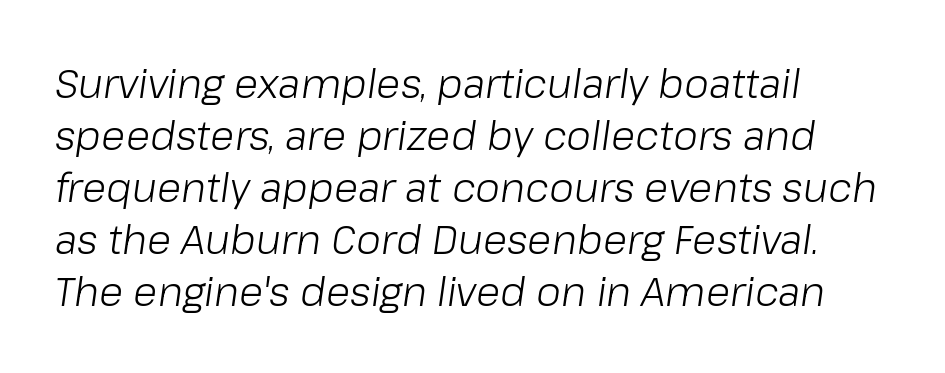
{"italic": "yes", "lean": "right", "slant_degrees": 8, "bold": "no", "weight": "light", "width": "normal", "stroke_contrast": "low", "x_height": "medium", "monospaced": "no", "underline": "no", "align": "left", "line_spacing": "normal", "line_spacing_ratio": 1.3, "letter_spacing": "normal", "letter_spacing_em": 0.0, "glyph_px": 40}
